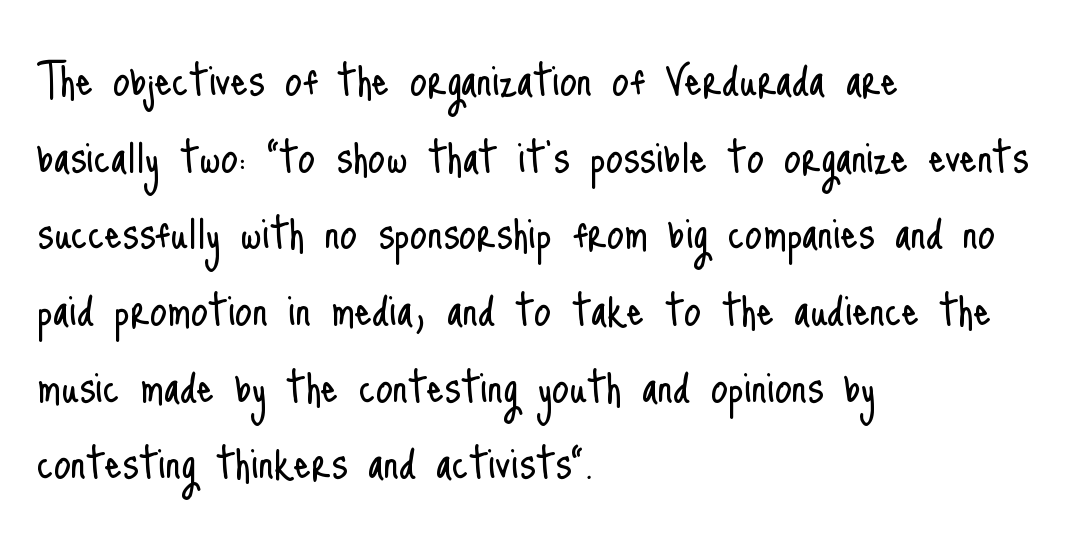
The image shows 54 px light, condensed sans-serif type, upright; set left-aligned, normal line spacing (1.42x), normal letter spacing, not underlined; low stroke contrast and a small x-height.
